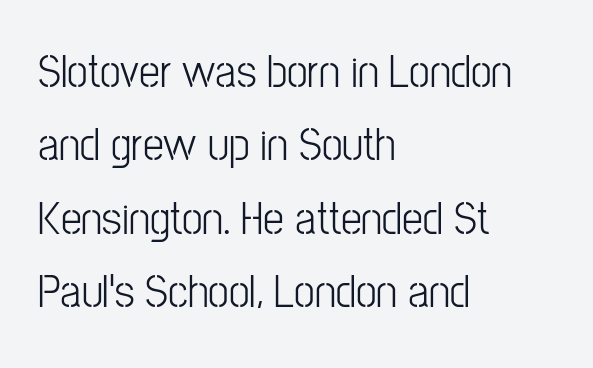
The image shows 47 px light, condensed sans-serif type, upright; set left-aligned, normal line spacing (1.56x), normal letter spacing, not underlined; low stroke contrast and a medium x-height.
